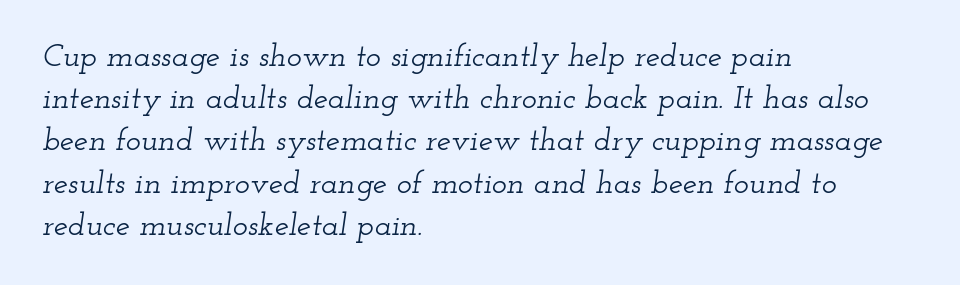
Q: Is the text italic (slanted)? A: Yes, it leans right by about 12 degrees.
Q: Is the typeface a serif or a sans-serif typeface? A: Serif.
Q: Is the text underlined? A: No.
Q: How is the paragraph aligned? A: Left-aligned.
Q: Is the spacing between letters normal or unusually wide? A: Normal.
Q: Is the spacing between lines tight, normal or loose? A: Normal.
Q: Width (condensed, normal, or wide)? A: Wide.
Q: Stroke contrast? A: Low.
Q: x-height? A: Small.
Q: Monospaced? A: No.
